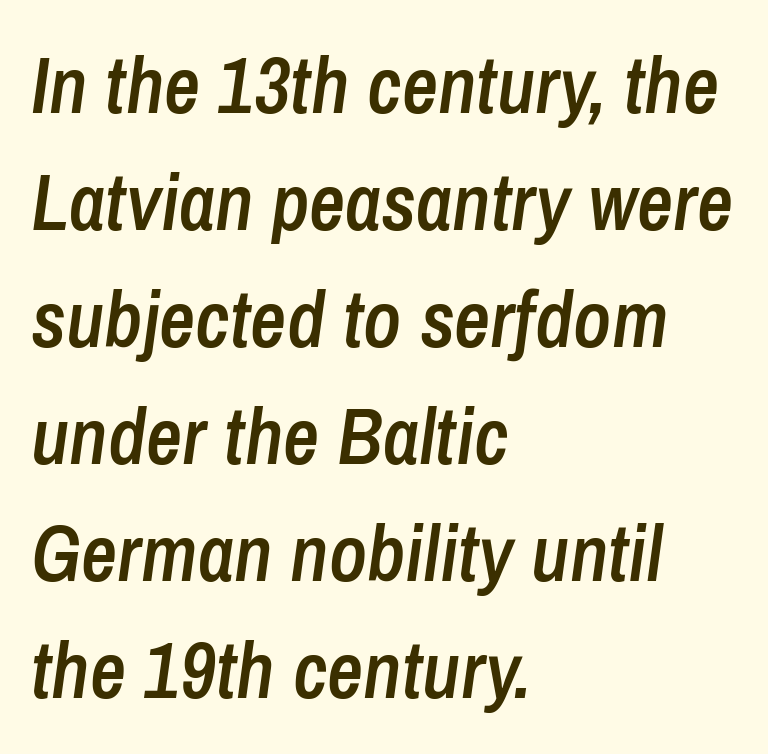
Q: Is the text bold? A: Semi-bold.
Q: Is the text italic (slanted)? A: Yes, it leans right by about 8 degrees.
Q: Is the text underlined? A: No.
Q: How is the paragraph aligned? A: Left-aligned.
Q: Is the spacing between letters normal or unusually wide? A: Normal.
Q: Is the spacing between lines tight, normal or loose? A: Normal.
Q: Width (condensed, normal, or wide)? A: Condensed.
Q: Stroke contrast? A: Low.
Q: x-height? A: Medium.
Q: Monospaced? A: No.
